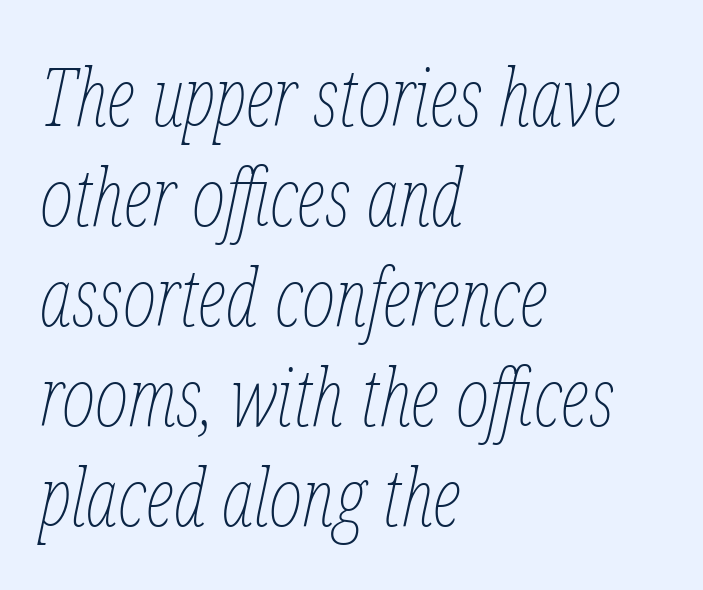
Q: Is the text bold? A: No.
Q: Is the text italic (slanted)? A: Yes, it leans right by about 12 degrees.
Q: Is the text underlined? A: No.
Q: How is the paragraph aligned? A: Left-aligned.
Q: Is the spacing between letters normal or unusually wide? A: Normal.
Q: Is the spacing between lines tight, normal or loose? A: Normal.
Q: Width (condensed, normal, or wide)? A: Condensed.
Q: Stroke contrast? A: Low.
Q: x-height? A: Medium.
Q: Monospaced? A: No.
